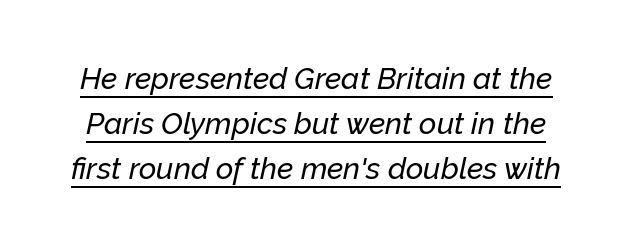
Q: Is the text italic (slanted)? A: Yes, it leans right by about 12 degrees.
Q: Is the text underlined? A: Yes.
Q: Is the spacing between letters normal or unusually wide? A: Normal.
Q: Is the spacing between lines tight, normal or loose? A: Normal.
Q: Width (condensed, normal, or wide)? A: Normal.
Q: Stroke contrast? A: Low.
Q: x-height? A: Medium.
Q: Monospaced? A: No.
